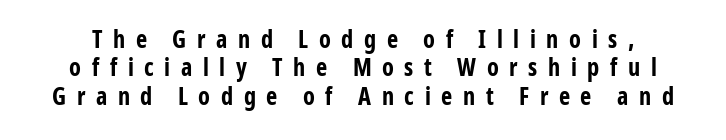
{"italic": "no", "bold": "yes", "underline": "no", "line_spacing_ratio": 1.18, "letter_spacing": "wide", "letter_spacing_em": 0.44, "glyph_px": 24}
